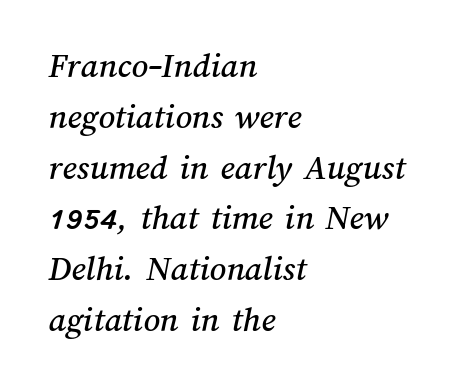
{"width": "normal", "stroke_contrast": "medium", "x_height": "medium", "monospaced": "no", "underline": "no", "align": "left", "line_spacing": "normal", "line_spacing_ratio": 1.41, "letter_spacing": "normal", "letter_spacing_em": 0.0, "glyph_px": 36}
